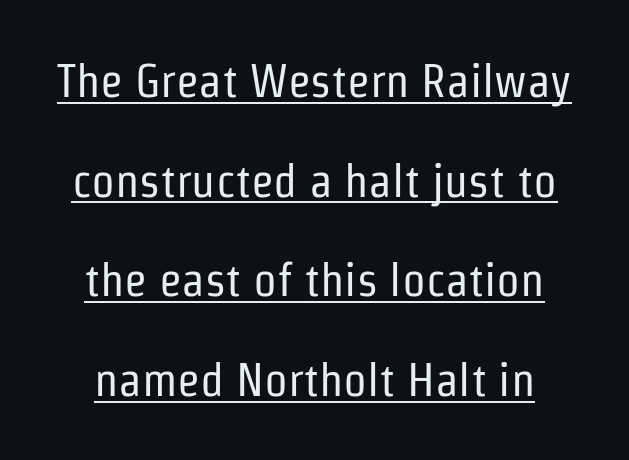
{"serif": "no", "italic": "no", "bold": "no", "weight": "regular", "width": "condensed", "stroke_contrast": "low", "x_height": "medium", "monospaced": "no", "underline": "yes", "line_spacing": "loose", "line_spacing_ratio": 2.12, "letter_spacing": "normal", "letter_spacing_em": 0.0, "glyph_px": 47}
